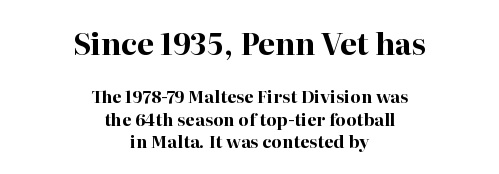
The composition opens big and finishes small. The letters advance in unequal steps, a hallmark of proportional type. Each new line begins a customary step beneath the previous one. Both edges are ragged and mirror each other, which tells us the setting is centered.
